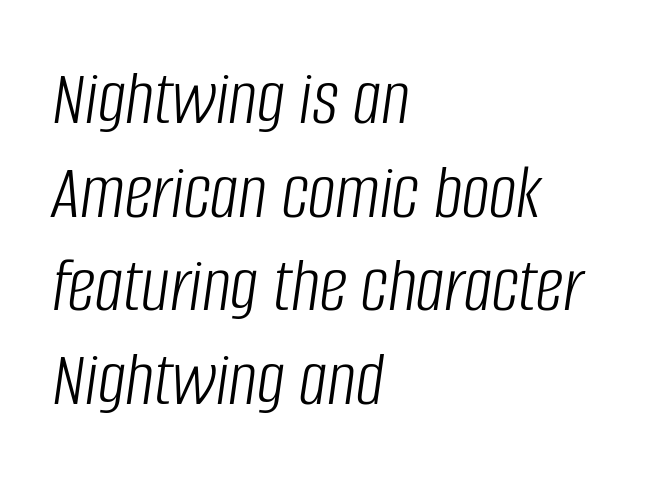
Q: Is the text bold? A: No.
Q: Is the text italic (slanted)? A: Yes, it leans right by about 8 degrees.
Q: Is the text underlined? A: No.
Q: How is the paragraph aligned? A: Left-aligned.
Q: Is the spacing between letters normal or unusually wide? A: Normal.
Q: Width (condensed, normal, or wide)? A: Condensed.
Q: Stroke contrast? A: Low.
Q: x-height? A: Large.
Q: Monospaced? A: No.
